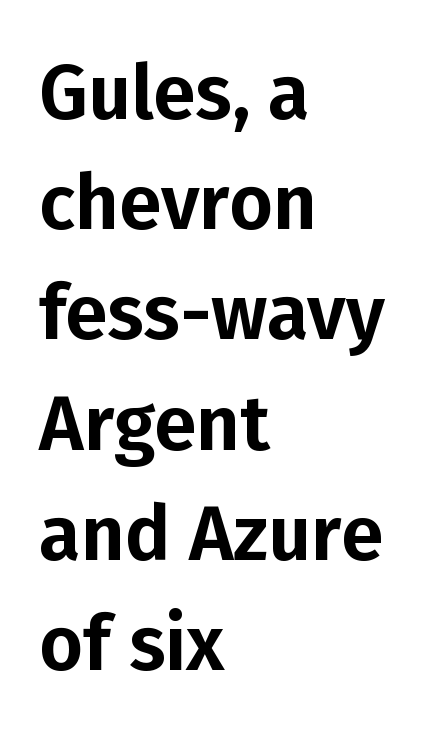
{"serif": "no", "italic": "no", "width": "normal", "stroke_contrast": "low", "x_height": "medium", "monospaced": "no", "underline": "no", "align": "left", "line_spacing": "normal", "line_spacing_ratio": 1.45, "letter_spacing": "normal", "letter_spacing_em": 0.0, "glyph_px": 76}
